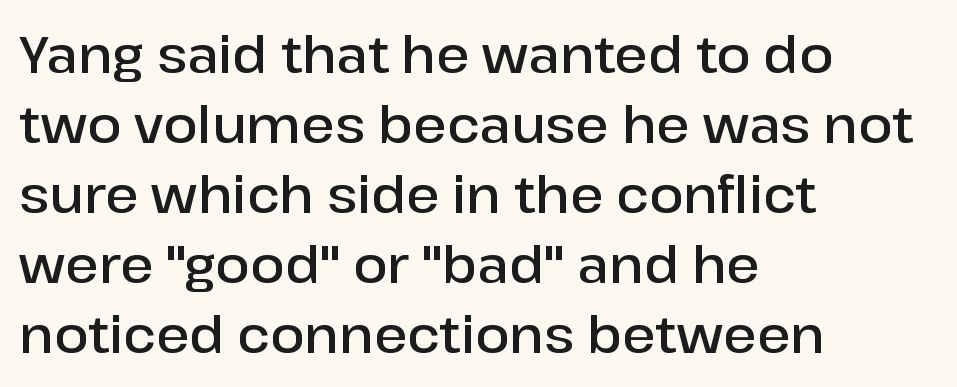
These lines sit exactly where default settings would place them. Nobody touched the tracking dial on this one. The foot of each line stays bare and open. Visually the block forms a straight wall on the left and a jagged coastline on the right. You could not count columns in this text — the font is proportionally spaced. Heft: intermediate — a semibold.
